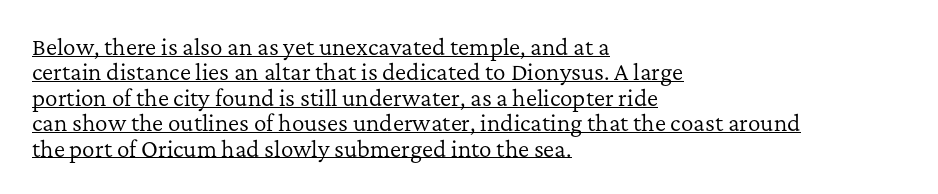
This is the regular roman posture of the typeface. Weight: in the light-to-regular range. Where is the straight margin? On the left. This is underlined copy, the kind a proofreader might mark for attention. The letters sit at their default tracking, neither squeezed nor spread.
